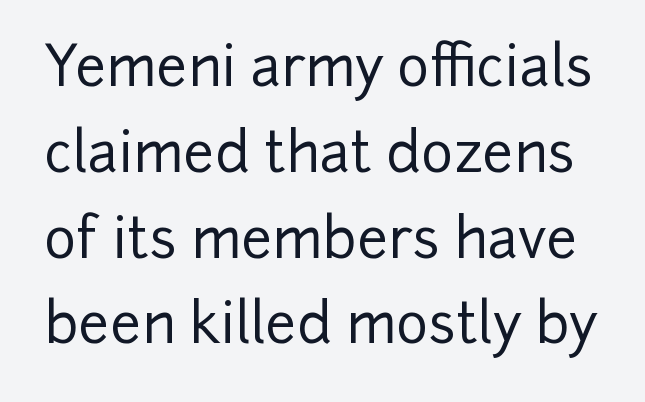
The image shows 55 px sans-serif type, upright; set normal line spacing (1.56x), normal letter spacing, not underlined; low stroke contrast and a medium x-height.
